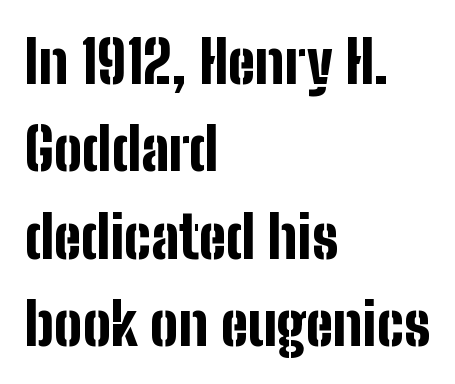
A bare baseline throughout the passage. One-word summary of the alignment: left. Varying glyph widths throughout — classic text-font behaviour. Nothing unusual about the tracking: characters are spaced as the font intends. Is the type bold? Yes — the strokes are clearly thick and heavy.
